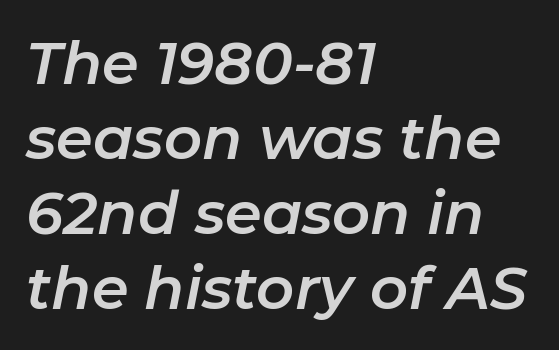
Vertical spacing — default. The font's italic variant was chosen for this text. The letterforms sit shoulder to shoulder at normal distance. The specimen omits any rule beneath the text block's lines.
